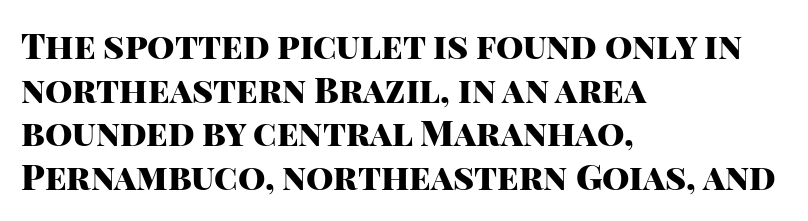
Q: Is the text bold? A: Yes.
Q: Is the text italic (slanted)? A: No, it is upright.
Q: Is the typeface a serif or a sans-serif typeface? A: Sans-serif.
Q: Is the text underlined? A: No.
Q: How is the paragraph aligned? A: Left-aligned.
Q: Is the spacing between letters normal or unusually wide? A: Normal.
Q: Is the spacing between lines tight, normal or loose? A: Normal.
Q: Width (condensed, normal, or wide)? A: Normal.
Q: Stroke contrast? A: High.
Q: x-height? A: Large.
Q: Monospaced? A: No.
